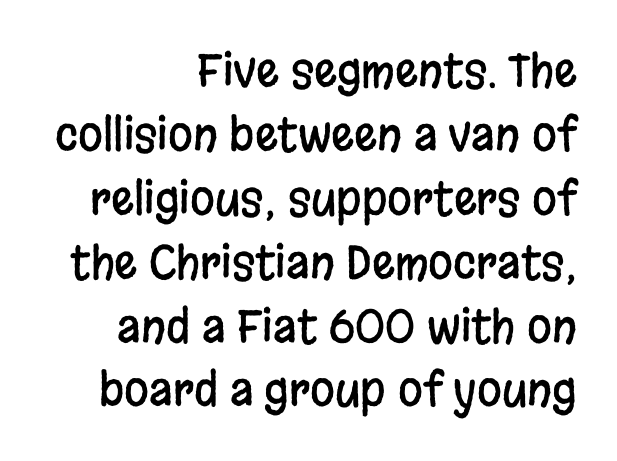
The image shows 45 px condensed sans-serif type, upright; set right-aligned, normal line spacing (1.42x), normal letter spacing, not underlined; low stroke contrast and a large x-height.
